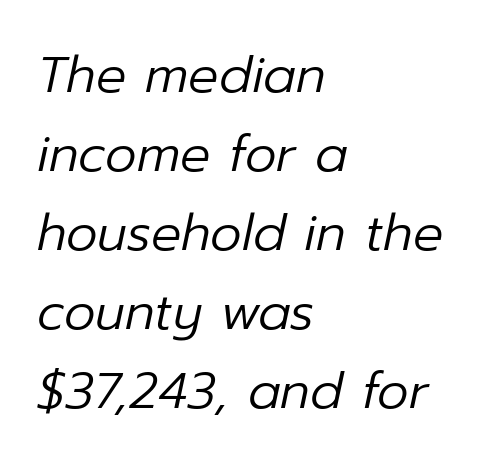
The image shows 50 px regular-weight type, italic (leaning right); set left-aligned, normal line spacing (1.58x), normal letter spacing, not underlined; low stroke contrast and a medium x-height.
